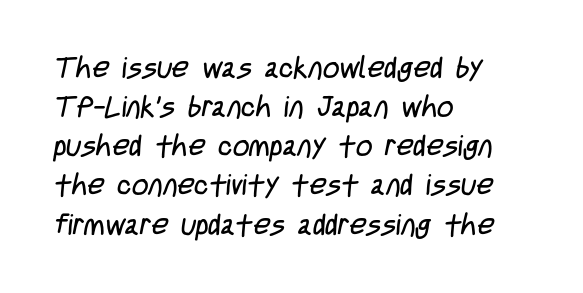
The image shows 29 px regular-weight, condensed sans-serif type; set left-aligned, normal line spacing (1.35x), normal letter spacing, not underlined; low stroke contrast and a large x-height.
